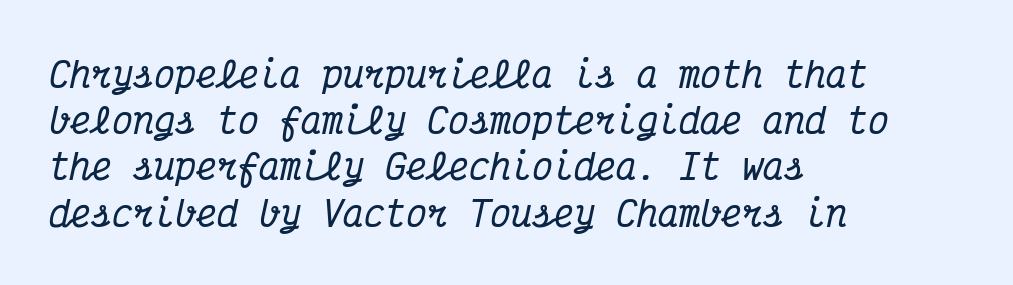
Little horizontal feet cap the strokes, marking this as serif type. This sample uses plain, unmodified letter spacing. Left-aligned paragraph, ragged on the right. The glyphs look as if they've been sheared to an angle.
